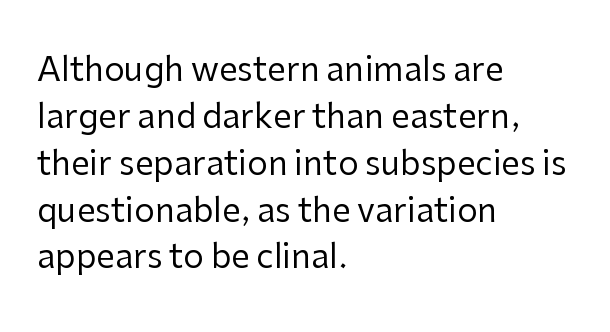
{"serif": "no", "italic": "no", "bold": "no", "weight": "regular", "width": "normal", "stroke_contrast": "low", "x_height": "medium", "monospaced": "no", "underline": "no", "align": "left", "line_spacing": "normal", "line_spacing_ratio": 1.42, "letter_spacing": "normal", "letter_spacing_em": 0.0, "glyph_px": 33}
